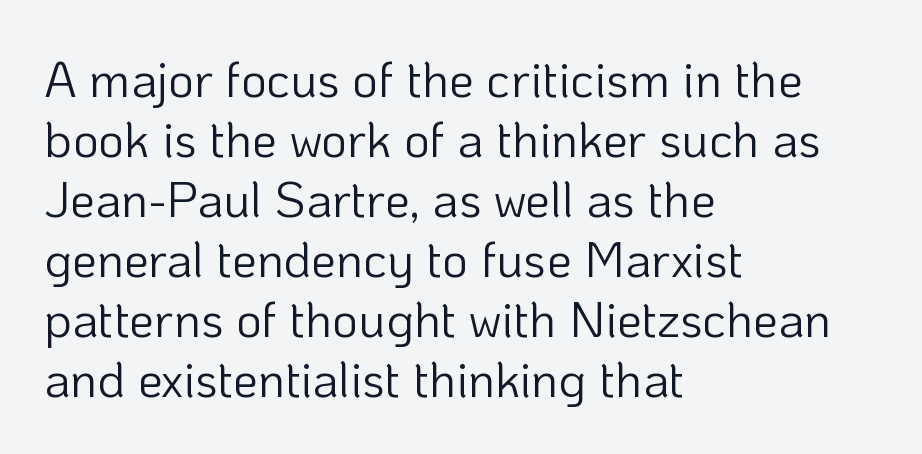
The letters carry no serifs — their stems end cleanly without finishing strokes. Descenders hang freely into open space. The characters are drawn with everyday or finer stroke widths. The face used here is rendered with its standard letterfit. You could not count columns in this text — the font is proportionally spaced.
